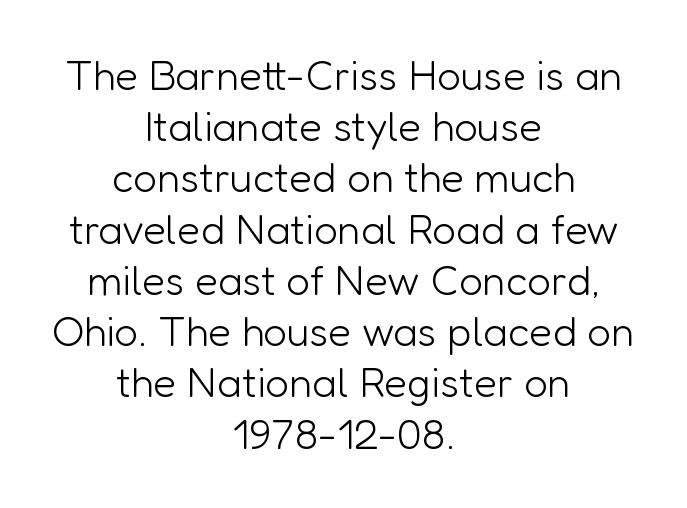
The image shows 42 px light sans-serif type, upright; set centered, line spacing 1.22x, normal letter spacing, not underlined; low stroke contrast and a medium x-height.
